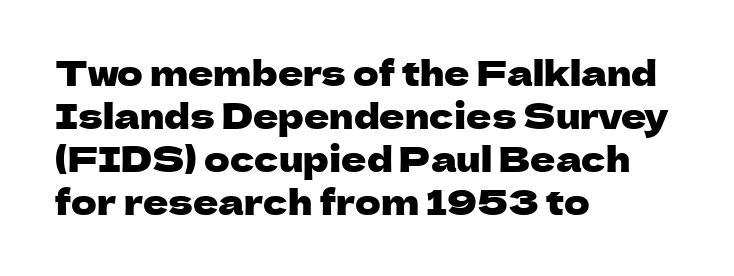
{"serif": "no", "italic": "no", "width": "normal", "stroke_contrast": "low", "x_height": "medium", "monospaced": "no", "underline": "no", "align": "left", "line_spacing_ratio": 1.23, "letter_spacing": "normal", "letter_spacing_em": 0.0, "glyph_px": 35}
